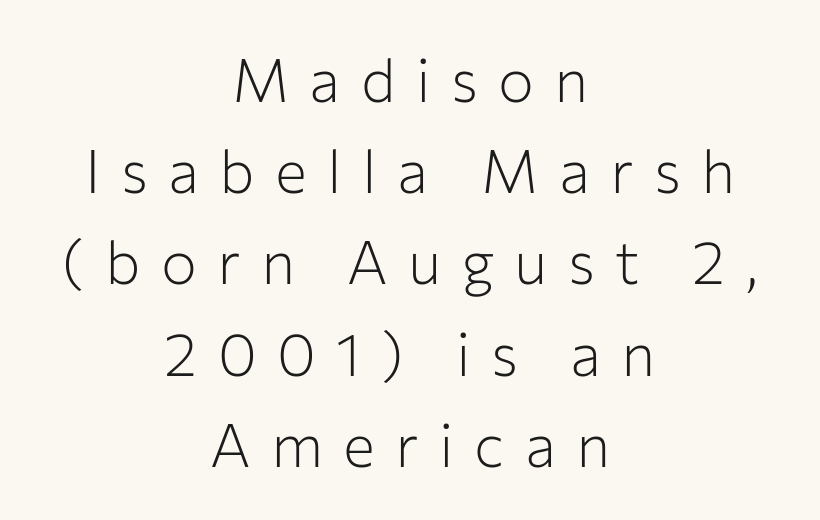
The image shows 60 px light sans-serif type, upright; set centered, normal line spacing (1.52x), unusually wide letter spacing (+0.34 em), not underlined; low stroke contrast and a medium x-height.
